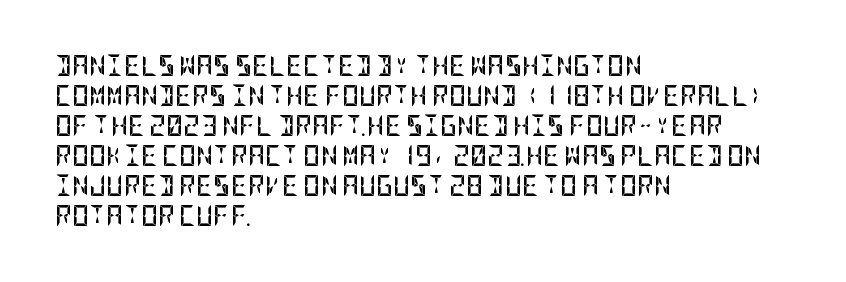
{"italic": "no", "bold": "yes", "underline": "no", "align": "left", "line_spacing": "normal", "line_spacing_ratio": 1.43, "letter_spacing": "normal", "letter_spacing_em": 0.0, "glyph_px": 21}
